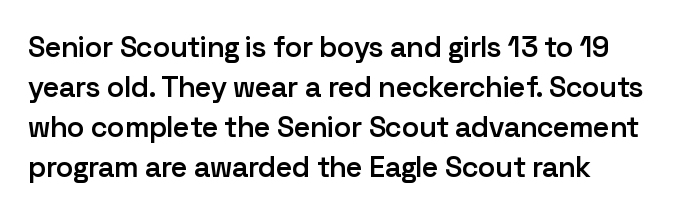
{"serif": "no", "italic": "no", "bold": "semi", "weight": "semibold", "width": "normal", "stroke_contrast": "low", "x_height": "medium", "monospaced": "no", "underline": "no", "line_spacing": "normal", "line_spacing_ratio": 1.38, "letter_spacing": "normal", "letter_spacing_em": 0.0, "glyph_px": 29}
